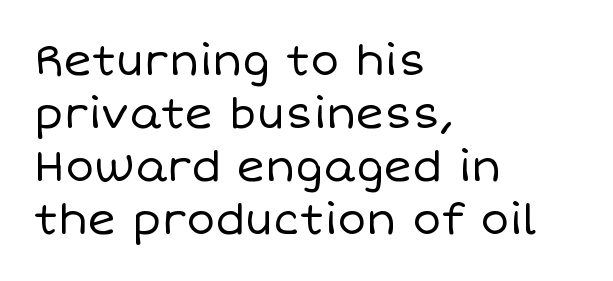
Each letter keeps its own natural width here, so spacing adapts to shape. These lines keep a tight, regular rhythm from letter to letter. The setting favours the left margin, as ordinary paragraphs usually do. If you drew a line through each stem, it would be perfectly vertical. Underlining? Definitely not there.
